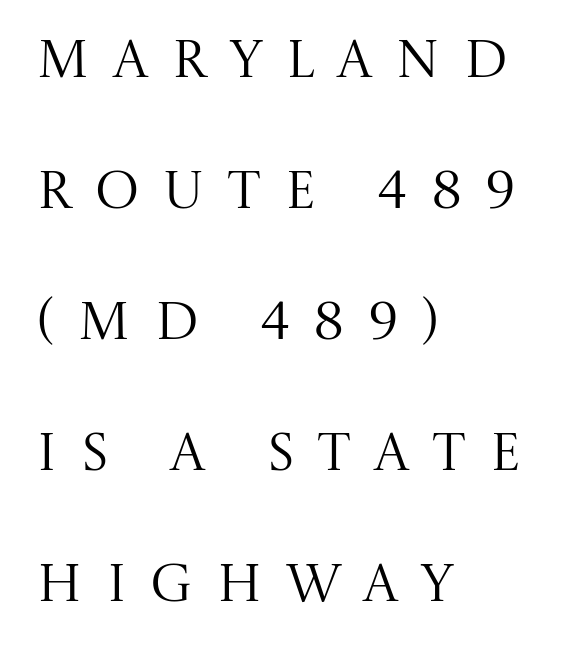
Q: Is the text bold? A: No.
Q: Is the text italic (slanted)? A: No, it is upright.
Q: Is the typeface a serif or a sans-serif typeface? A: Serif.
Q: Is the text underlined? A: No.
Q: How is the paragraph aligned? A: Left-aligned.
Q: Is the spacing between letters normal or unusually wide? A: Unusually wide.
Q: Is the spacing between lines tight, normal or loose? A: Loose.
Q: Width (condensed, normal, or wide)? A: Normal.
Q: Stroke contrast? A: Medium.
Q: x-height? A: Large.
Q: Monospaced? A: No.
